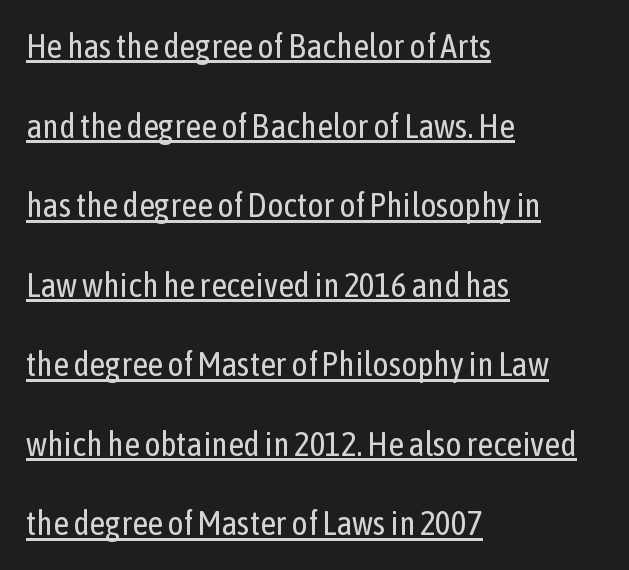
Q: Is the text bold? A: No.
Q: Is the text italic (slanted)? A: No, it is upright.
Q: Is the typeface a serif or a sans-serif typeface? A: Sans-serif.
Q: Is the text underlined? A: Yes.
Q: How is the paragraph aligned? A: Left-aligned.
Q: Is the spacing between letters normal or unusually wide? A: Normal.
Q: Is the spacing between lines tight, normal or loose? A: Loose.
Q: Width (condensed, normal, or wide)? A: Condensed.
Q: Stroke contrast? A: Low.
Q: x-height? A: Medium.
Q: Monospaced? A: No.
